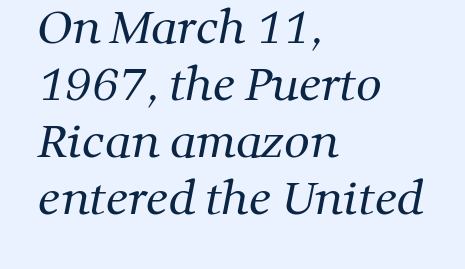
{"serif": "yes", "bold": "no", "weight": "regular", "width": "normal", "stroke_contrast": "medium", "x_height": "medium", "monospaced": "no", "underline": "no", "align": "left", "line_spacing": "normal", "line_spacing_ratio": 1.27, "letter_spacing": "normal", "letter_spacing_em": 0.0, "glyph_px": 45}
